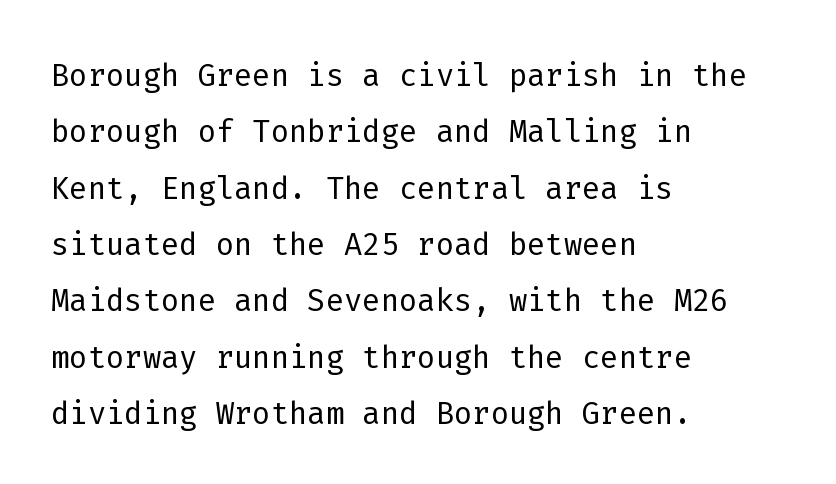
Q: Is the text bold? A: No.
Q: Is the text italic (slanted)? A: No, it is upright.
Q: Is the typeface a serif or a sans-serif typeface? A: Sans-serif.
Q: Is the text underlined? A: No.
Q: How is the paragraph aligned? A: Left-aligned.
Q: Is the spacing between letters normal or unusually wide? A: Normal.
Q: Is the spacing between lines tight, normal or loose? A: Normal.
Q: Width (condensed, normal, or wide)? A: Normal.
Q: Stroke contrast? A: Low.
Q: x-height? A: Medium.
Q: Monospaced? A: Yes.
